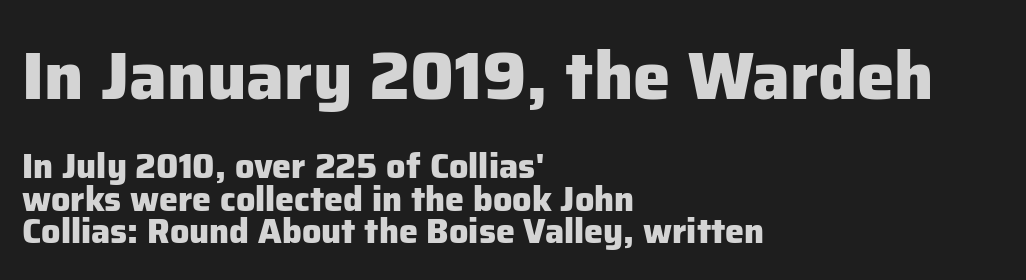
Q: Is the text bold? A: Yes.
Q: Is the text italic (slanted)? A: No, it is upright.
Q: Is the typeface a serif or a sans-serif typeface? A: Sans-serif.
Q: Is the text underlined? A: No.
Q: How is the paragraph aligned? A: Left-aligned.
Q: Is the spacing between letters normal or unusually wide? A: Normal.
Q: Is the spacing between lines tight, normal or loose? A: Tight.
Q: Which block of text is set in a larger size, the first (top) or the second (bottom)? A: The first (top) one.
Q: Width (condensed, normal, or wide)? A: Normal.
Q: Stroke contrast? A: Low.
Q: x-height? A: Medium.
Q: Monospaced? A: No.
